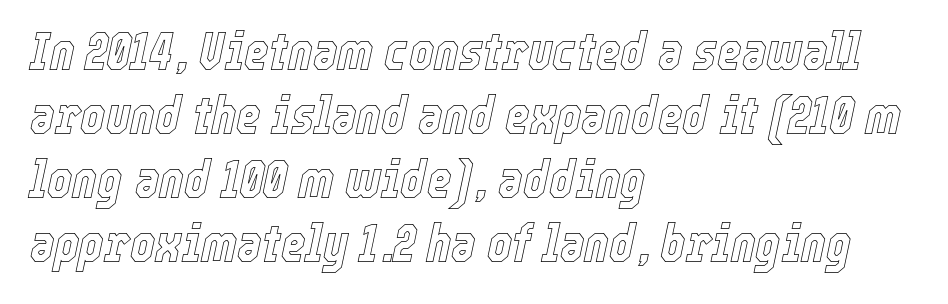
The image shows 53 px condensed type, italic (leaning right); set left-aligned, line spacing 1.21x, normal letter spacing, not underlined; a medium x-height.
